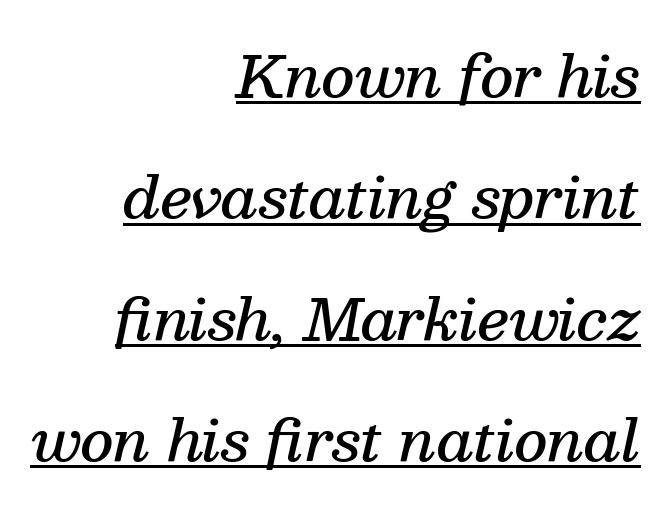
Line spacing here is loose. Proportional: the letters do not fall into vertical columns. Has an underline been added? It has. Observe the serifs anchoring each vertical stroke in this sample. Rendered with sloped, italic letterforms. This rendering uses right alignment, leaving the left contour irregular.
